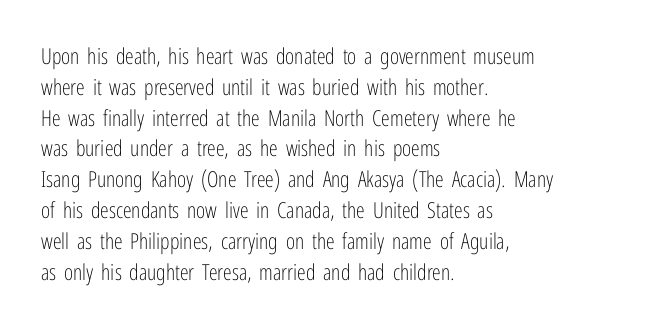
{"italic": "no", "bold": "no", "underline": "no", "align": "left", "line_spacing": "normal", "line_spacing_ratio": 1.4, "letter_spacing": "normal", "letter_spacing_em": 0.0, "glyph_px": 22}
